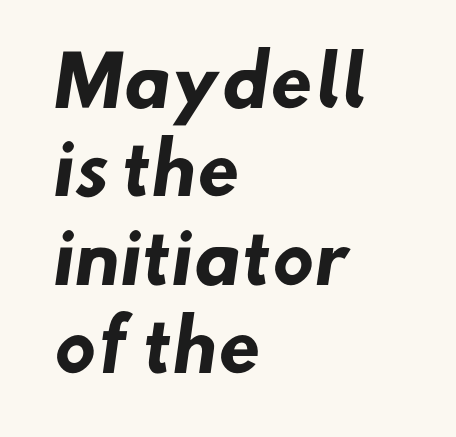
Q: Is the text bold? A: Yes.
Q: Is the typeface a serif or a sans-serif typeface? A: Sans-serif.
Q: Is the text underlined? A: No.
Q: How is the paragraph aligned? A: Left-aligned.
Q: Is the spacing between letters normal or unusually wide? A: Normal.
Q: Is the spacing between lines tight, normal or loose? A: Normal.
Q: Width (condensed, normal, or wide)? A: Normal.
Q: Stroke contrast? A: Low.
Q: x-height? A: Small.
Q: Monospaced? A: No.
